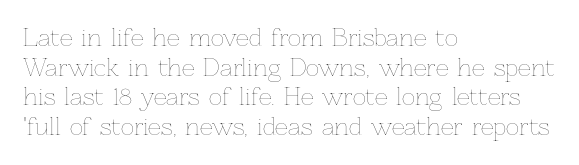
Q: Is the text bold? A: No.
Q: Is the text italic (slanted)? A: No, it is upright.
Q: Is the text underlined? A: No.
Q: How is the paragraph aligned? A: Left-aligned.
Q: Is the spacing between letters normal or unusually wide? A: Normal.
Q: Is the spacing between lines tight, normal or loose? A: Normal.
